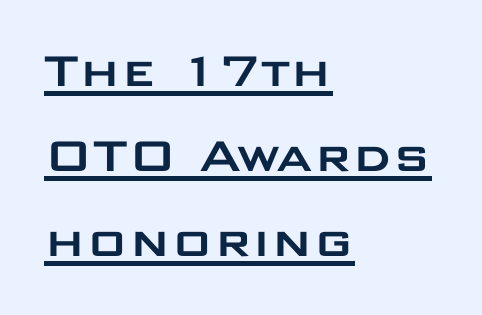
Q: Is the text italic (slanted)? A: No, it is upright.
Q: Is the typeface a serif or a sans-serif typeface? A: Sans-serif.
Q: Is the text underlined? A: Yes.
Q: How is the paragraph aligned? A: Left-aligned.
Q: Is the spacing between letters normal or unusually wide? A: Normal.
Q: Is the spacing between lines tight, normal or loose? A: Normal.
Q: Width (condensed, normal, or wide)? A: Wide.
Q: Stroke contrast? A: Low.
Q: x-height? A: Large.
Q: Monospaced? A: No.
